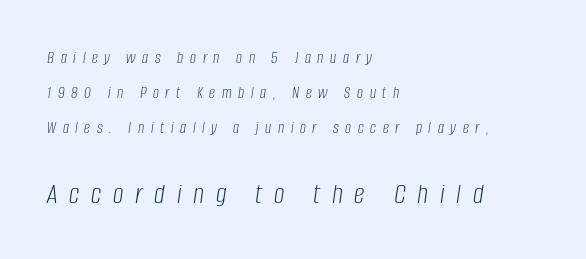
These lines stand farther apart than default settings would place them. Compare the two chunks: the lower has the greater cap height. Spacing verdict: proportional, widths tailored to each character. Counters stay open thanks to moderate or lighter strokes. Check the space under the baseline: it is left empty. Every row of glyphs begins at an identical x-position on the left.
